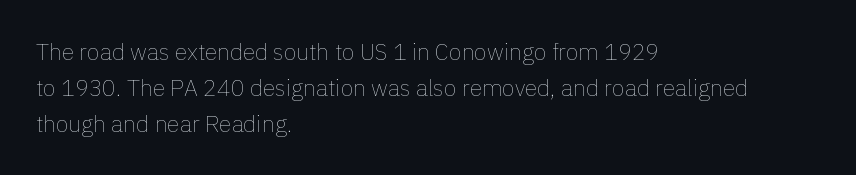
The foot of each line stays bare and open. It's the straight-up-and-down kind of type. The gaps between neighbouring characters are ordinary and unremarkable. A normal amount of white space separates one row of letters from the next. Typeset ragged right — the left edge is the straight one. Is the stroke heavy? The answer is a plain regular-or-lighter.
